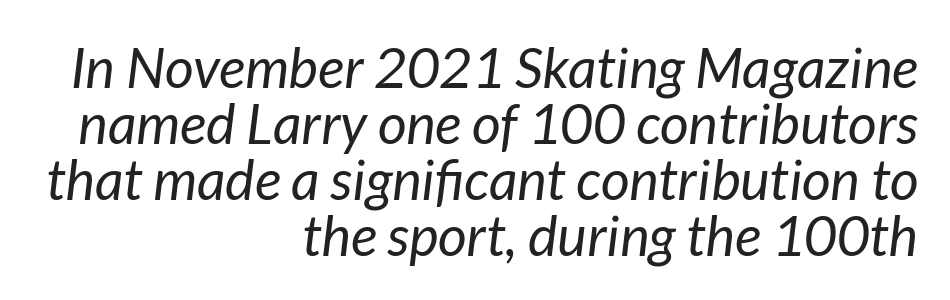
Stems here are at most as thick as an everyday book face. Is the type slanted? Yes — the strokes lean at a clear angle. This block would grow much taller if given ordinary leading; it's compressed now. Type without underlining. The passage is arranged like a letterhead date or caption credit — flush right. The passage shown is typed in a proportional face where columns would drift.
